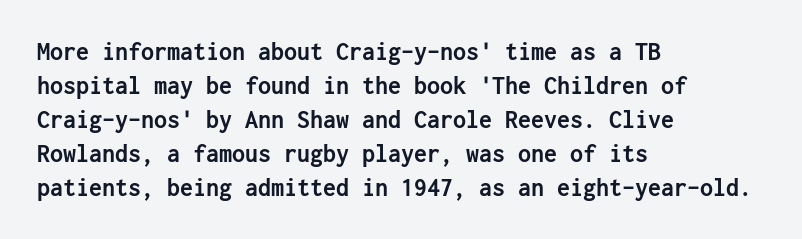
Q: Is the text bold? A: Yes.
Q: Is the text italic (slanted)? A: No, it is upright.
Q: Is the text underlined? A: No.
Q: How is the paragraph aligned? A: Left-aligned.
Q: Is the spacing between letters normal or unusually wide? A: Normal.
Q: Is the spacing between lines tight, normal or loose? A: Normal.
